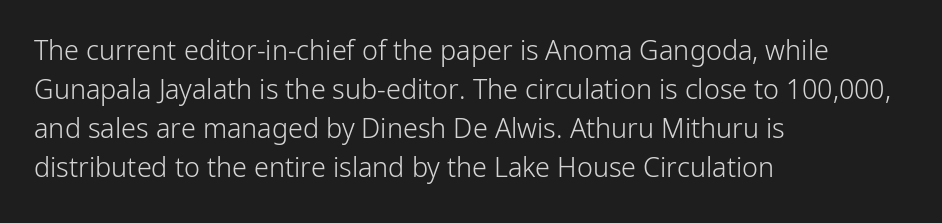
Default kerning and tracking; the words read as compact shapes. No heavy texture on the line: the type isn't bold. A roman cut, with each character standing at attention. Notice how the passage keeps a crisp vertical edge on the left only. Bare-footed words on every line.
